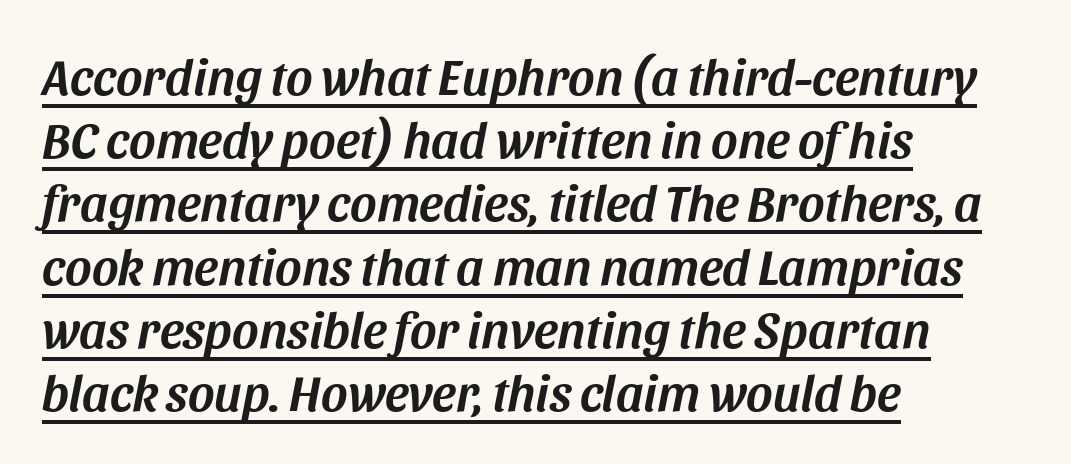
Compared with a centered layout, this one pins lines to the left instead. Italic? Definitely — the glyphs are oblique. The horizontal fit of the characters is conventional and even. The rendering uses natural spacing where letterforms have individual widths.
